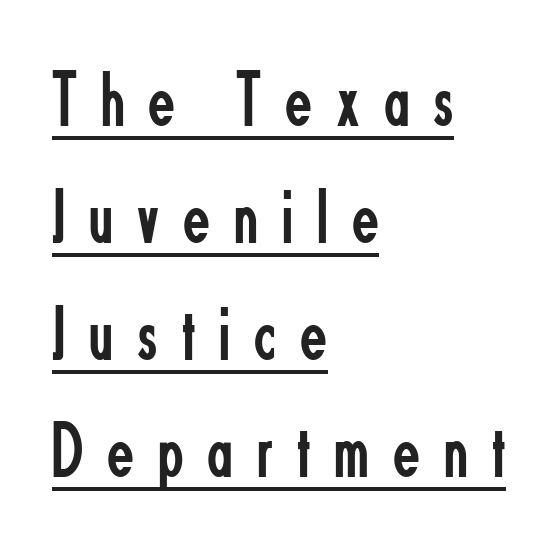
The image shows 78 px regular-weight, condensed sans-serif type, upright; set left-aligned, normal line spacing (1.5x), unusually wide letter spacing (+0.31 em), underlined; low stroke contrast and a small x-height.
